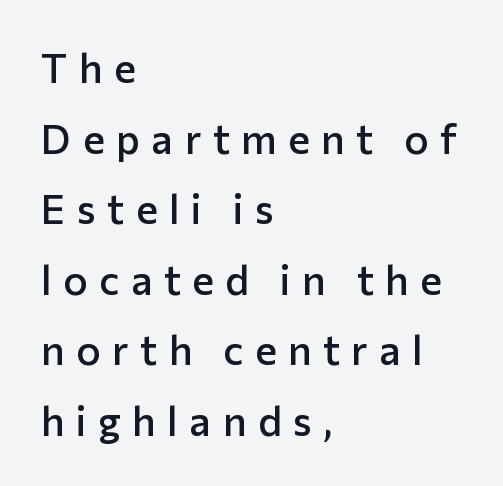
The rendering inserts visible extra space after every character. Tall strokes in this sample are plumb rather than angled. The space beneath each line is pristine and unruled. Where is the straight margin? On the left.
